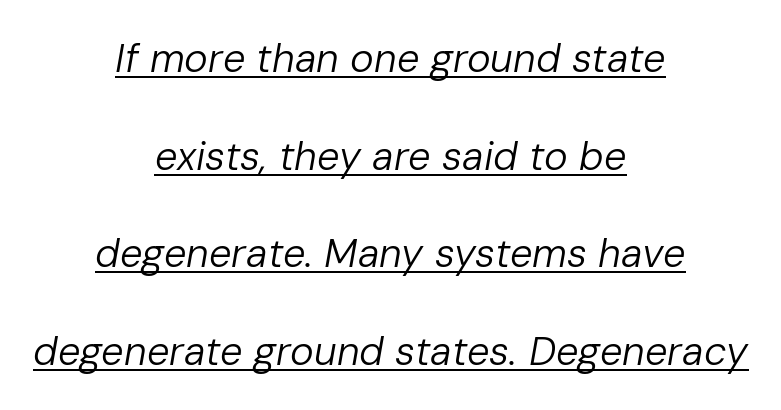
The image shows 40 px regular-weight type, italic (leaning right); set centered, loose line spacing (2.44x), normal letter spacing, underlined; low stroke contrast and a medium x-height.
